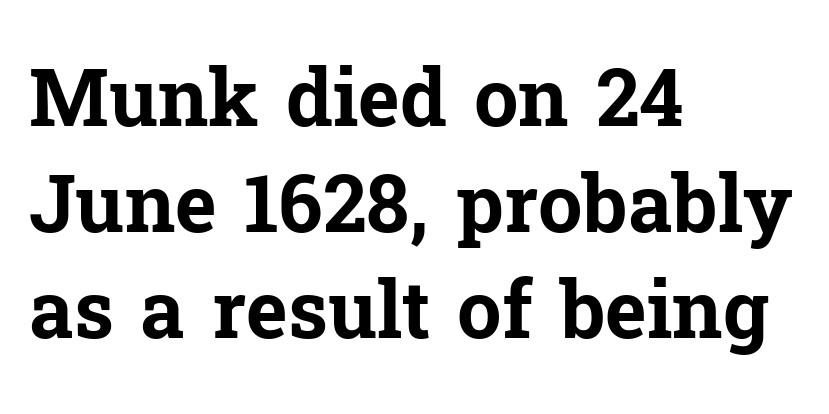
Unlike a clean sans, this face finishes its strokes with serifs. In terms of weight, the rendering is a true, heavy bold. Students, note that the glyphs here touch the page at normal intervals. Honestly, the row spacing looks completely unremarkable.
